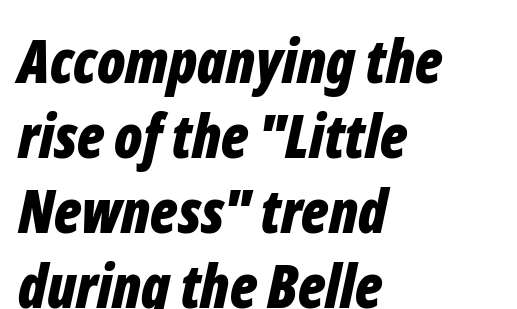
Q: Is the text bold? A: Yes.
Q: Is the text italic (slanted)? A: Yes, it leans right by about 12 degrees.
Q: Is the text underlined? A: No.
Q: How is the paragraph aligned? A: Left-aligned.
Q: Is the spacing between letters normal or unusually wide? A: Normal.
Q: Is the spacing between lines tight, normal or loose? A: Normal.
Q: Width (condensed, normal, or wide)? A: Condensed.
Q: Stroke contrast? A: Low.
Q: x-height? A: Medium.
Q: Monospaced? A: No.
